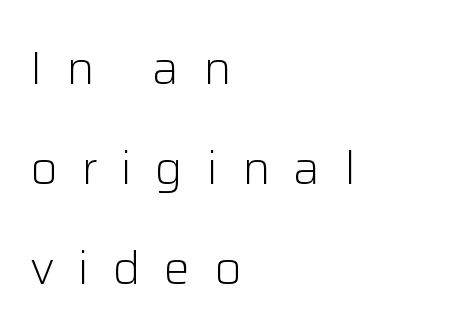
The image shows 47 px light sans-serif type, upright; set left-aligned, loose line spacing (2.13x), unusually wide letter spacing (+0.5 em), not underlined; low stroke contrast and a medium x-height.
